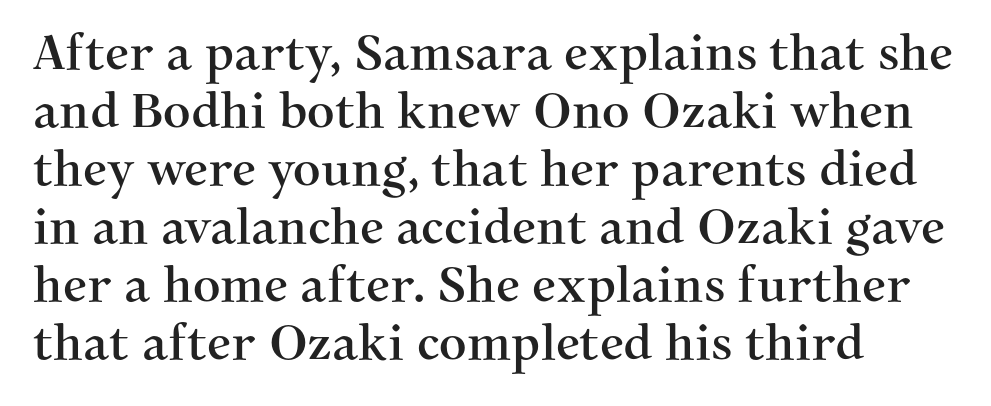
Q: Is the text italic (slanted)? A: No, it is upright.
Q: Is the typeface a serif or a sans-serif typeface? A: Serif.
Q: Is the text underlined? A: No.
Q: How is the paragraph aligned? A: Left-aligned.
Q: Is the spacing between letters normal or unusually wide? A: Normal.
Q: Width (condensed, normal, or wide)? A: Normal.
Q: Stroke contrast? A: Medium.
Q: x-height? A: Medium.
Q: Monospaced? A: No.
